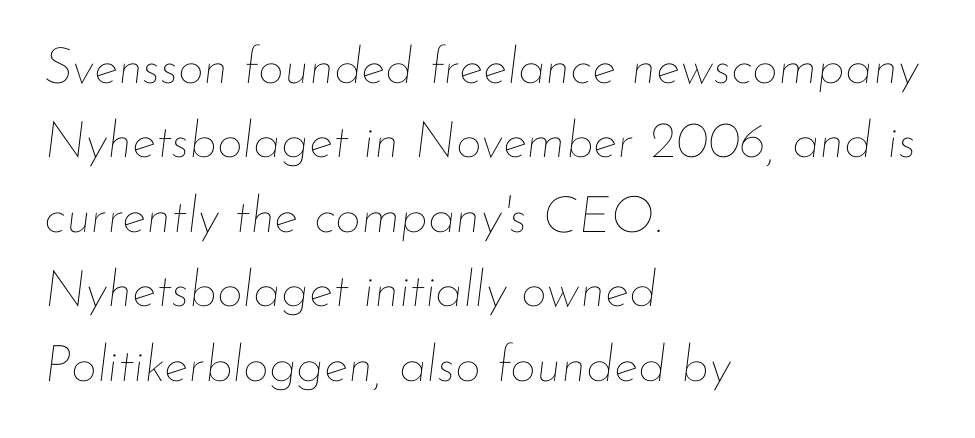
Compared with a centered layout, this one pins lines to the left instead. What stands out about the letter spacing? Nothing — it is the standard amount. Honestly, the row spacing looks completely unremarkable. The gap between lines stays unmarked.
